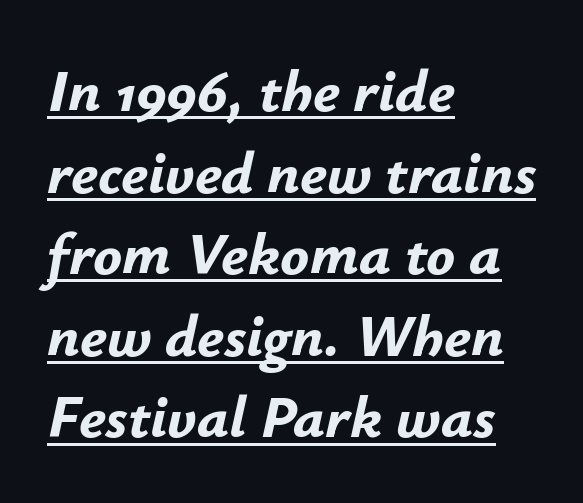
Observe the ordinary spacing: letters are neighbours, not strangers. In terms of weight, the rendering is a true, heavy bold. The glyphs are accompanied by a horizontal stroke just below them. Looks like regular typesetting: each glyph gets only the width it needs. There's an unmistakable incline to the writing here. Does the copy run flush right? No — it runs flush left.
